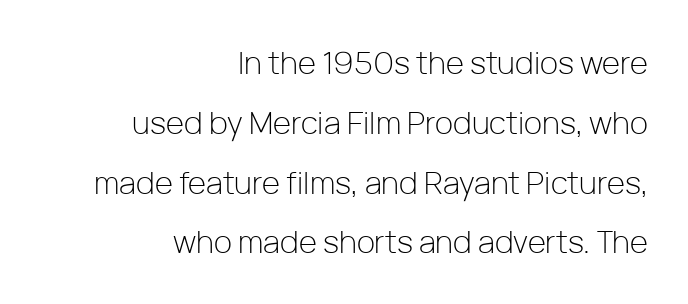
Q: Is the text bold? A: No.
Q: Is the text italic (slanted)? A: No, it is upright.
Q: Is the typeface a serif or a sans-serif typeface? A: Sans-serif.
Q: Is the text underlined? A: No.
Q: How is the paragraph aligned? A: Right-aligned.
Q: Is the spacing between letters normal or unusually wide? A: Normal.
Q: Is the spacing between lines tight, normal or loose? A: Loose.
Q: Width (condensed, normal, or wide)? A: Normal.
Q: Stroke contrast? A: Low.
Q: x-height? A: Medium.
Q: Monospaced? A: No.
